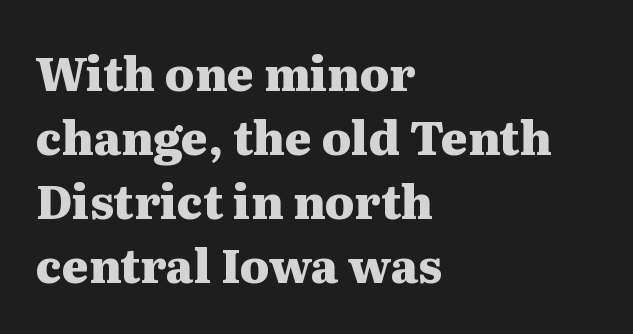
Q: Is the text bold? A: Yes.
Q: Is the text italic (slanted)? A: No, it is upright.
Q: Is the typeface a serif or a sans-serif typeface? A: Serif.
Q: Is the text underlined? A: No.
Q: How is the paragraph aligned? A: Left-aligned.
Q: Is the spacing between letters normal or unusually wide? A: Normal.
Q: Is the spacing between lines tight, normal or loose? A: Normal.
Q: Width (condensed, normal, or wide)? A: Wide.
Q: Stroke contrast? A: Medium.
Q: x-height? A: Medium.
Q: Monospaced? A: No.
